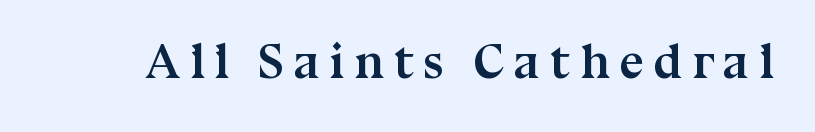
The image shows 49 px semibold serif type, upright; set not underlined; medium stroke contrast and a medium x-height.
